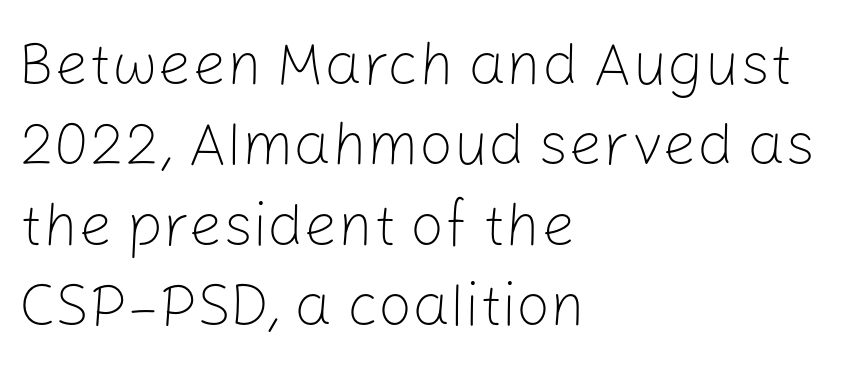
Default kerning and tracking; the words read as compact shapes. The setting favours the left margin, as ordinary paragraphs usually do. The characters display no serif detailing; their extremities are plain. Do the characters align in a grid? No, the font is proportional. Rendered with straight, roman letterforms. No letter is thick-stroked: the sample isn't bold.
